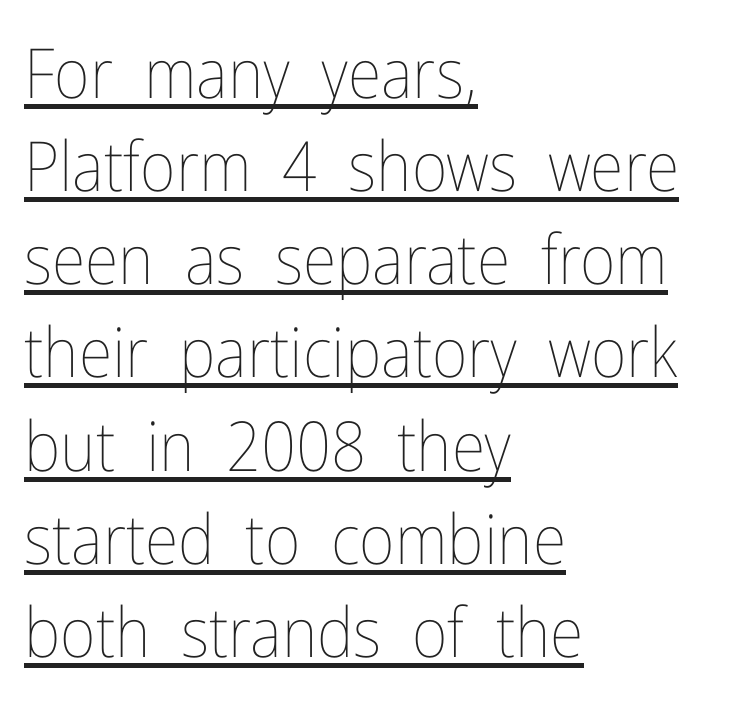
Q: Is the text bold? A: No.
Q: Is the text italic (slanted)? A: No, it is upright.
Q: Is the text underlined? A: Yes.
Q: How is the paragraph aligned? A: Left-aligned.
Q: Is the spacing between letters normal or unusually wide? A: Normal.
Q: Is the spacing between lines tight, normal or loose? A: Normal.
Q: Width (condensed, normal, or wide)? A: Condensed.
Q: Stroke contrast? A: Low.
Q: x-height? A: Medium.
Q: Monospaced? A: No.
